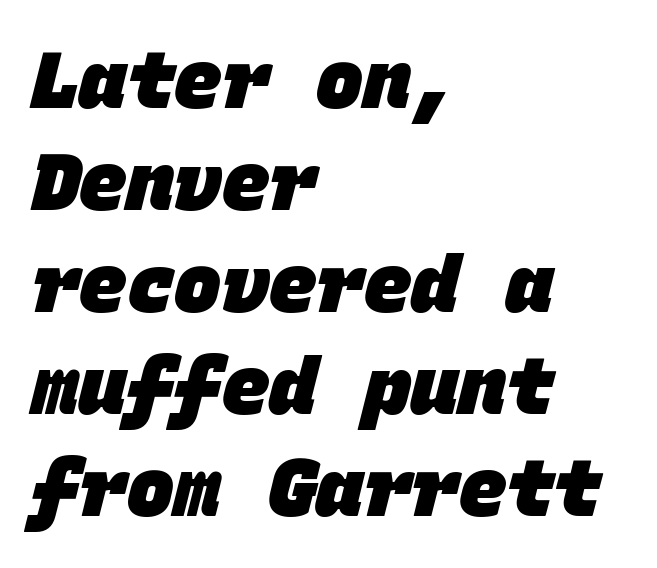
The image shows 79 px heavy sans-serif type, monospaced; set left-aligned, normal line spacing (1.29x), normal letter spacing, not underlined; low stroke contrast and a large x-height.
